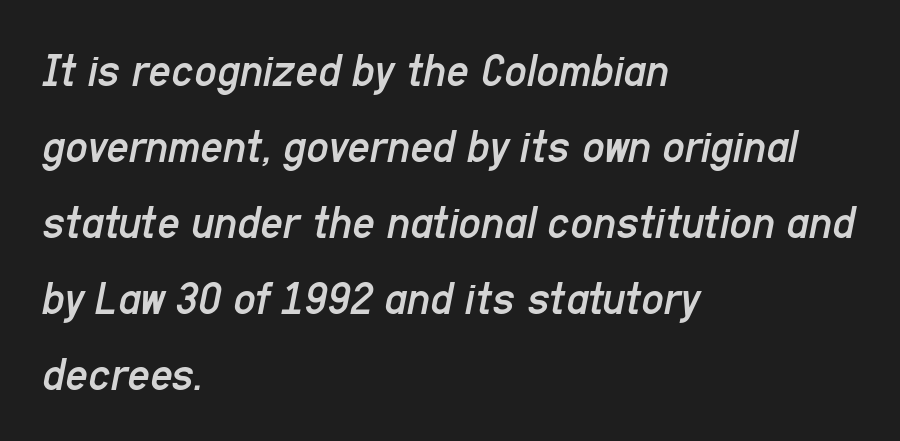
{"italic": "yes", "lean": "right", "slant_degrees": 11, "bold": "no", "weight": "regular", "width": "condensed", "stroke_contrast": "low", "x_height": "medium", "monospaced": "no", "underline": "no", "align": "left", "line_spacing": "normal", "line_spacing_ratio": 1.55, "letter_spacing": "normal", "letter_spacing_em": 0.0, "glyph_px": 49}
